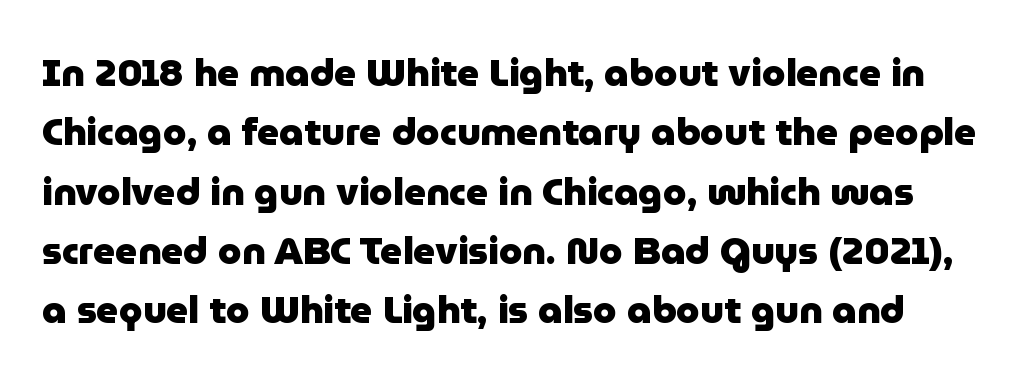
The image shows 38 px heavy sans-serif type, upright; set normal line spacing (1.56x), normal letter spacing, not underlined; low stroke contrast and a medium x-height.
